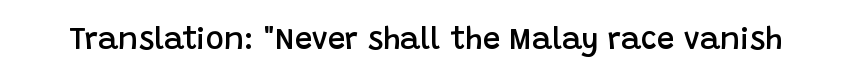
This rendering employs a face without finishing strokes, i.e., a sans-serif. Every character sits straight up, as roman type does. The tracking reads as untouched default to a designer's eye. The foot of each line stays bare and open. A bit beefed up — I'd call it semibold rather than bold. Varying glyph widths throughout — classic text-font behaviour.
